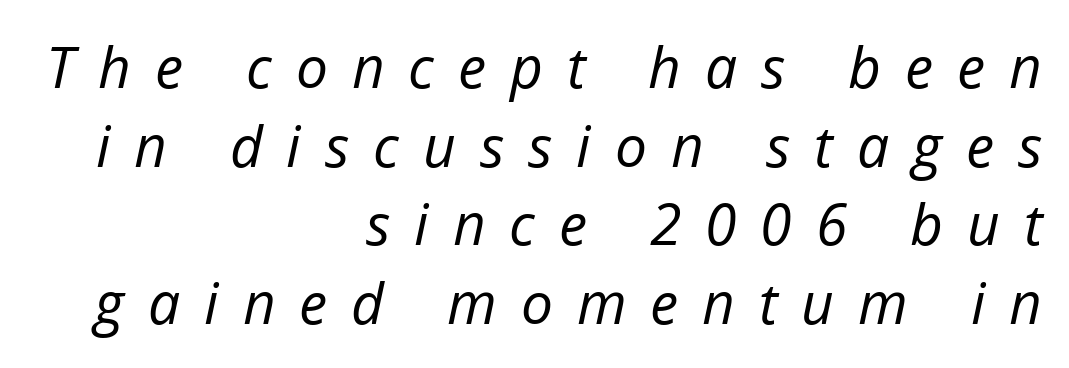
Q: Is the text bold? A: No.
Q: Is the text italic (slanted)? A: Yes, it leans right by about 12 degrees.
Q: Is the text underlined? A: No.
Q: How is the paragraph aligned? A: Right-aligned.
Q: Is the spacing between letters normal or unusually wide? A: Unusually wide.
Q: Is the spacing between lines tight, normal or loose? A: Normal.
Q: Width (condensed, normal, or wide)? A: Normal.
Q: Stroke contrast? A: Low.
Q: x-height? A: Medium.
Q: Monospaced? A: No.
